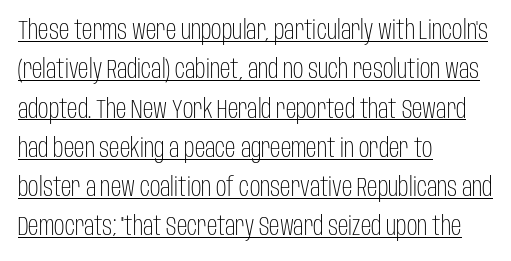
Q: Is the text bold? A: No.
Q: Is the text italic (slanted)? A: No, it is upright.
Q: Is the text underlined? A: Yes.
Q: How is the paragraph aligned? A: Left-aligned.
Q: Is the spacing between letters normal or unusually wide? A: Normal.
Q: Is the spacing between lines tight, normal or loose? A: Normal.
